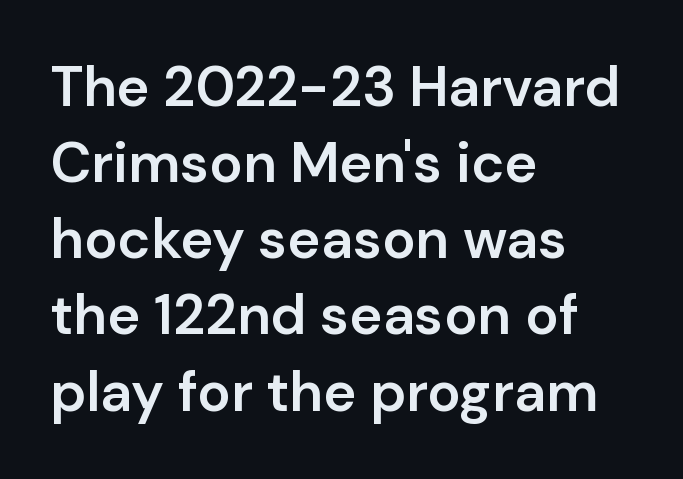
The image shows 56 px semibold sans-serif type, upright; set left-aligned, normal line spacing (1.36x), normal letter spacing, not underlined; low stroke contrast and a medium x-height.
